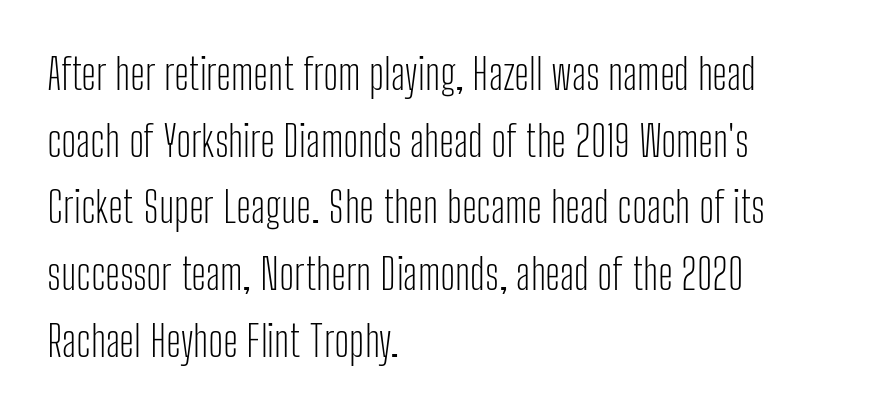
Q: Is the text bold? A: No.
Q: Is the text italic (slanted)? A: No, it is upright.
Q: Is the typeface a serif or a sans-serif typeface? A: Sans-serif.
Q: Is the text underlined? A: No.
Q: How is the paragraph aligned? A: Left-aligned.
Q: Is the spacing between letters normal or unusually wide? A: Normal.
Q: Is the spacing between lines tight, normal or loose? A: Normal.
Q: Width (condensed, normal, or wide)? A: Condensed.
Q: Stroke contrast? A: Low.
Q: x-height? A: Medium.
Q: Monospaced? A: No.
